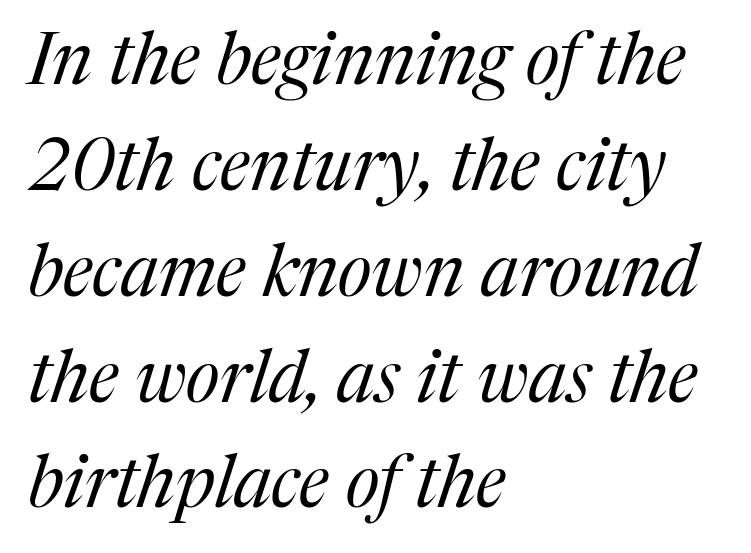
Q: Is the text bold? A: No.
Q: Is the text italic (slanted)? A: Yes, it leans right by about 17 degrees.
Q: Is the typeface a serif or a sans-serif typeface? A: Serif.
Q: Is the text underlined? A: No.
Q: How is the paragraph aligned? A: Left-aligned.
Q: Is the spacing between letters normal or unusually wide? A: Normal.
Q: Is the spacing between lines tight, normal or loose? A: Normal.
Q: Width (condensed, normal, or wide)? A: Normal.
Q: Stroke contrast? A: Medium.
Q: x-height? A: Medium.
Q: Monospaced? A: No.
